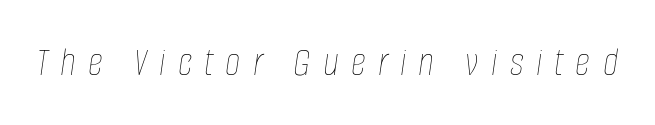
The image shows 42 px thin, condensed type, italic (leaning right); set unusually wide letter spacing (+0.29 em), not underlined; low stroke contrast and a large x-height.
